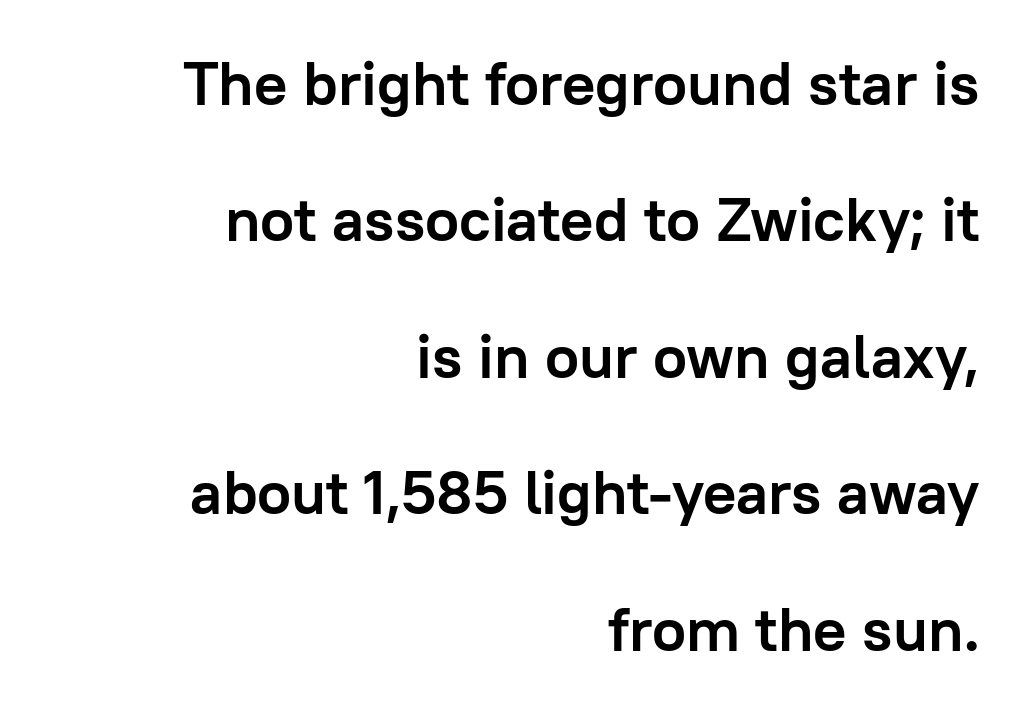
Q: Is the text bold? A: Yes.
Q: Is the text italic (slanted)? A: No, it is upright.
Q: Is the typeface a serif or a sans-serif typeface? A: Sans-serif.
Q: Is the text underlined? A: No.
Q: How is the paragraph aligned? A: Right-aligned.
Q: Is the spacing between letters normal or unusually wide? A: Normal.
Q: Is the spacing between lines tight, normal or loose? A: Loose.
Q: Width (condensed, normal, or wide)? A: Normal.
Q: Stroke contrast? A: Low.
Q: x-height? A: Medium.
Q: Monospaced? A: No.
